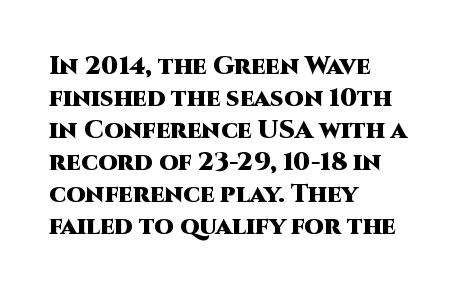
The image shows 25 px bold type, upright; set left-aligned, normal line spacing (1.28x), normal letter spacing, not underlined.
